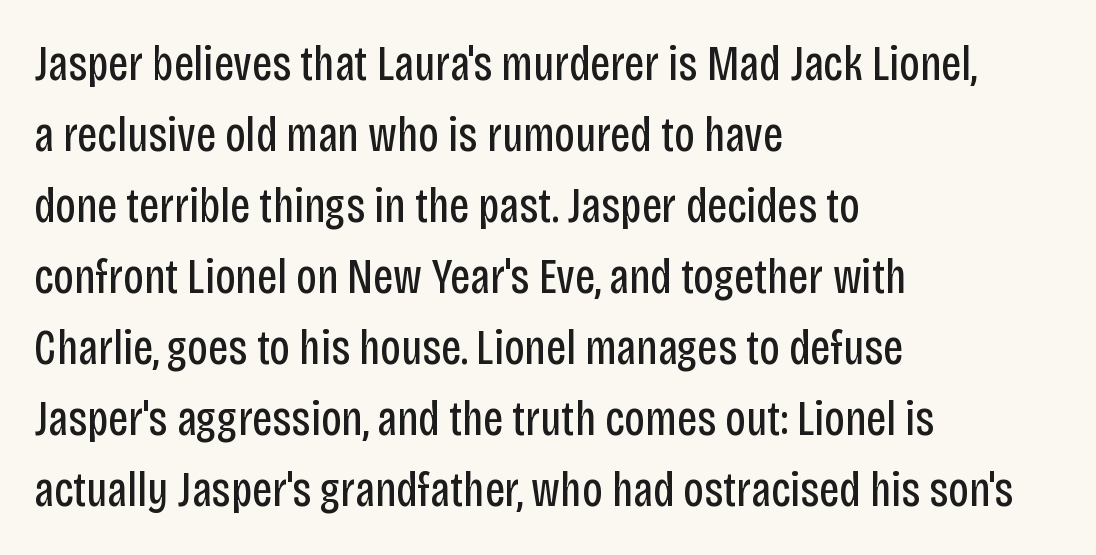
This rendering leaves character spacing at its baseline value. The glyphs in this specimen are sans serif. Note the varied advance widths — an 'i' is clearly narrower than an 'm'. The space directly below the letters is spotless.
